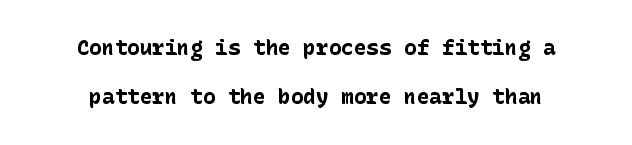
Q: Is the text bold? A: Yes.
Q: Is the text italic (slanted)? A: No, it is upright.
Q: Is the text underlined? A: No.
Q: Is the spacing between letters normal or unusually wide? A: Normal.
Q: Is the spacing between lines tight, normal or loose? A: Loose.
